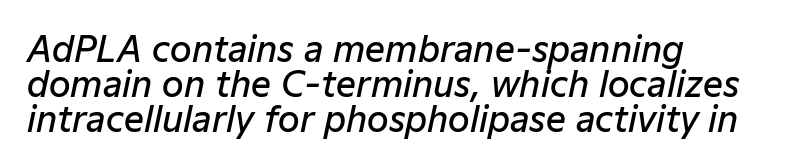
{"italic": "yes", "lean": "right", "slant_degrees": 12, "bold": "semi", "weight": "semibold", "width": "normal", "stroke_contrast": "low", "x_height": "medium", "monospaced": "no", "underline": "no", "align": "left", "line_spacing": "tight", "line_spacing_ratio": 1.0, "letter_spacing": "normal", "letter_spacing_em": 0.0, "glyph_px": 35}
